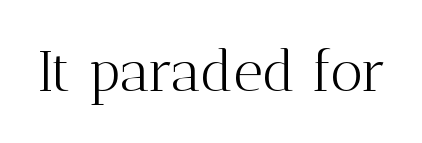
The letters carry serifs — small finishing strokes at the ends of their stems. These lines are rendered in a variable-pitch font. Beneath every word, the page is bare. Quick note: not italic, upright. The type is set solid horizontally, with unmodified tracking.
